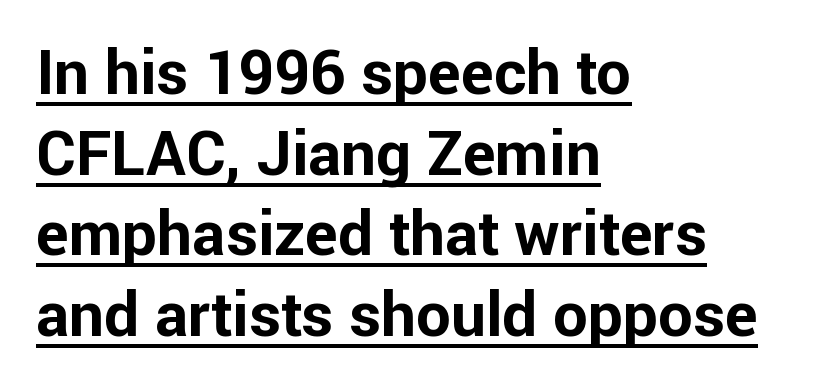
Q: Is the text bold? A: Yes.
Q: Is the text italic (slanted)? A: No, it is upright.
Q: Is the typeface a serif or a sans-serif typeface? A: Sans-serif.
Q: Is the text underlined? A: Yes.
Q: How is the paragraph aligned? A: Left-aligned.
Q: Is the spacing between letters normal or unusually wide? A: Normal.
Q: Is the spacing between lines tight, normal or loose? A: Normal.
Q: Width (condensed, normal, or wide)? A: Normal.
Q: Stroke contrast? A: Low.
Q: x-height? A: Medium.
Q: Monospaced? A: No.
